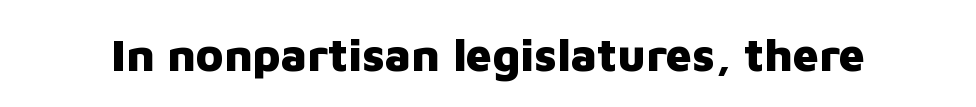
The image shows 46 px heavy sans-serif type, upright; set normal letter spacing, not underlined; low stroke contrast and a medium x-height.
